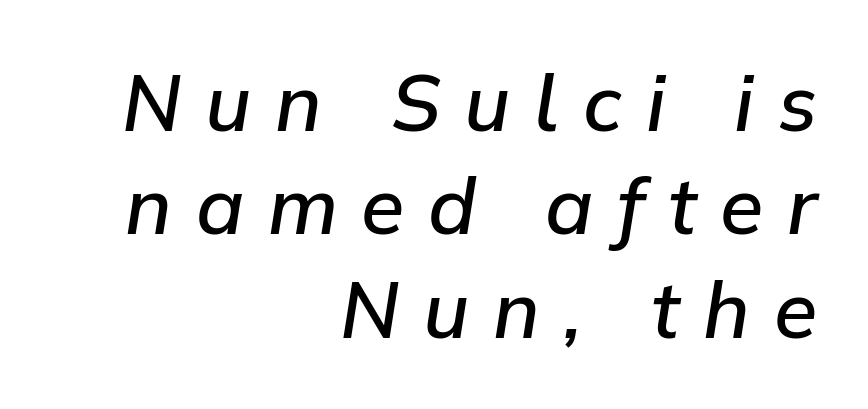
{"italic": "yes", "lean": "right", "slant_degrees": 9, "bold": "semi", "weight": "semibold", "width": "normal", "stroke_contrast": "low", "x_height": "medium", "monospaced": "no", "underline": "no", "align": "right", "line_spacing": "normal", "line_spacing_ratio": 1.31, "letter_spacing": "wide", "letter_spacing_em": 0.3, "glyph_px": 79}
